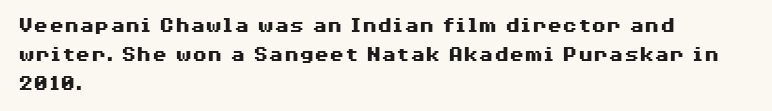
The image shows 22 px bold type, upright; set left-aligned, normal line spacing (1.32x), normal letter spacing, not underlined.
